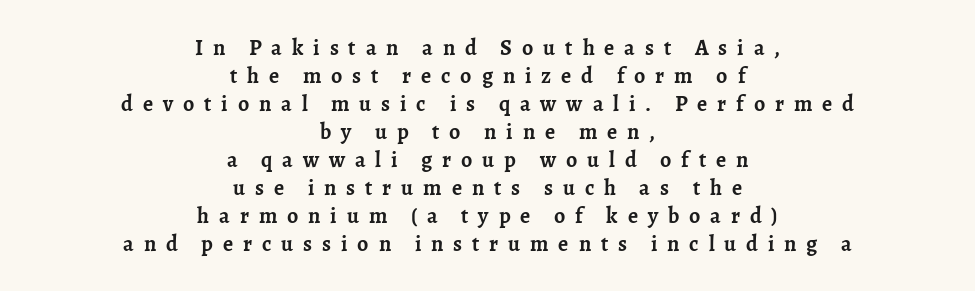
The image shows 22 px bold type, upright; set centered, normal line spacing (1.27x), unusually wide letter spacing (+0.45 em), not underlined.
